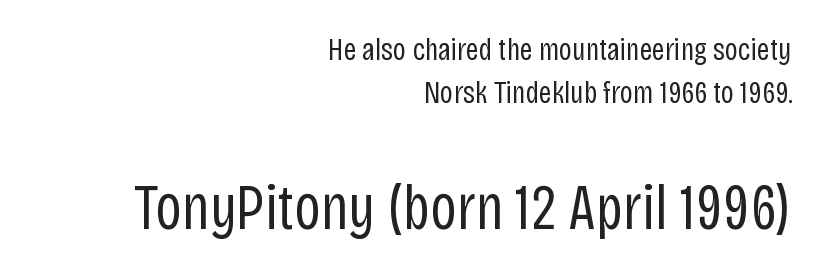
Q: Is the text bold? A: No.
Q: Is the text italic (slanted)? A: No, it is upright.
Q: Is the typeface a serif or a sans-serif typeface? A: Sans-serif.
Q: Is the text underlined? A: No.
Q: How is the paragraph aligned? A: Right-aligned.
Q: Is the spacing between letters normal or unusually wide? A: Normal.
Q: Is the spacing between lines tight, normal or loose? A: Normal.
Q: Which block of text is set in a larger size, the first (top) or the second (bottom)? A: The second (bottom) one.
Q: Width (condensed, normal, or wide)? A: Condensed.
Q: Stroke contrast? A: Low.
Q: x-height? A: Large.
Q: Monospaced? A: No.
